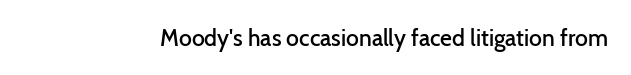
The image shows 23 px text type, upright; set normal letter spacing, not underlined.
